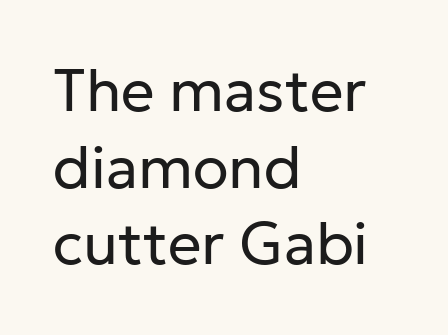
Q: Is the text bold? A: No.
Q: Is the text italic (slanted)? A: No, it is upright.
Q: Is the typeface a serif or a sans-serif typeface? A: Sans-serif.
Q: Is the text underlined? A: No.
Q: How is the paragraph aligned? A: Left-aligned.
Q: Is the spacing between letters normal or unusually wide? A: Normal.
Q: Is the spacing between lines tight, normal or loose? A: Normal.
Q: Width (condensed, normal, or wide)? A: Normal.
Q: Stroke contrast? A: Low.
Q: x-height? A: Medium.
Q: Monospaced? A: No.
